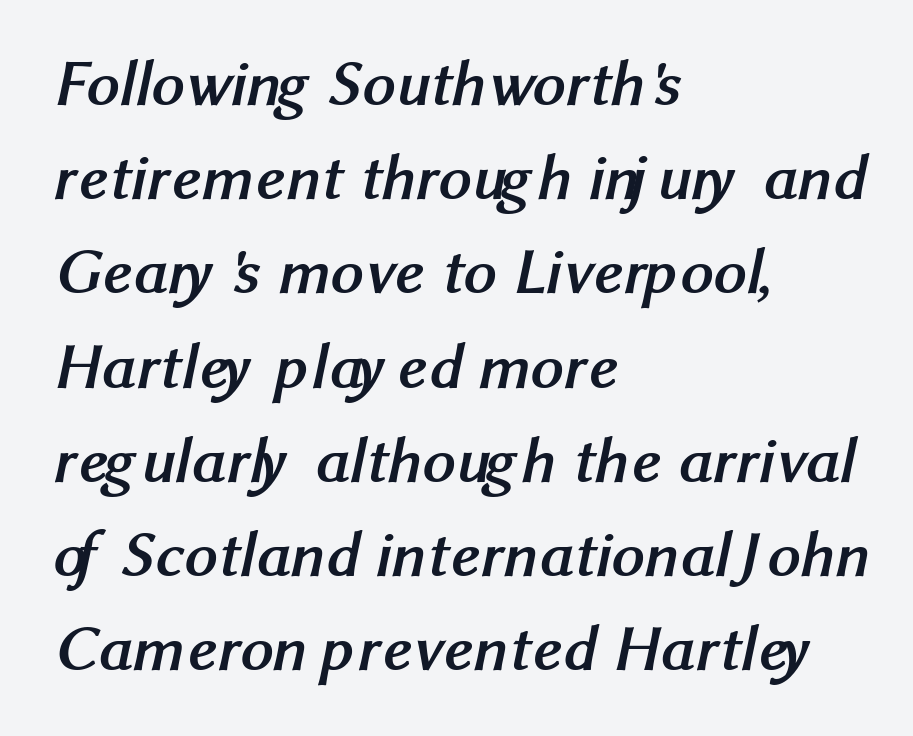
The image shows 65 px semibold sans-serif type; set left-aligned, normal line spacing (1.45x), normal letter spacing, not underlined; medium stroke contrast and a medium x-height.
